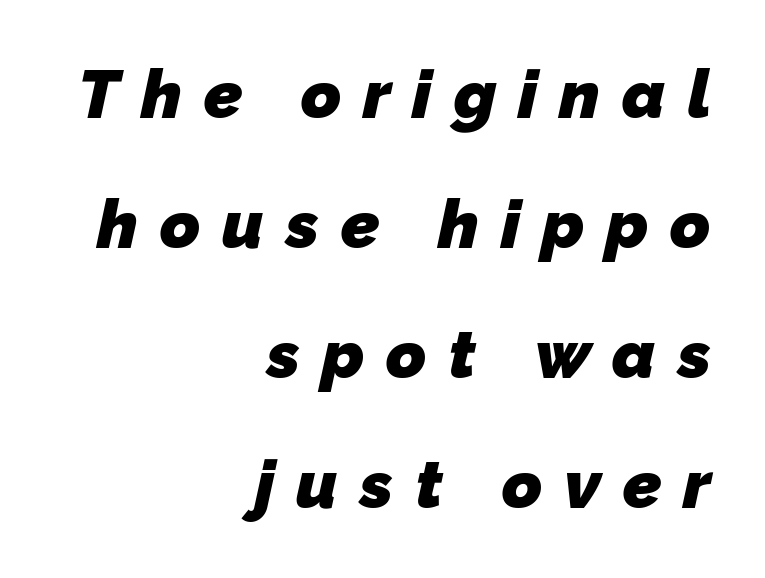
Q: Is the text bold? A: Yes.
Q: Is the typeface a serif or a sans-serif typeface? A: Sans-serif.
Q: Is the text underlined? A: No.
Q: How is the paragraph aligned? A: Right-aligned.
Q: Is the spacing between letters normal or unusually wide? A: Unusually wide.
Q: Is the spacing between lines tight, normal or loose? A: Loose.
Q: Width (condensed, normal, or wide)? A: Normal.
Q: Stroke contrast? A: Low.
Q: x-height? A: Medium.
Q: Monospaced? A: No.
